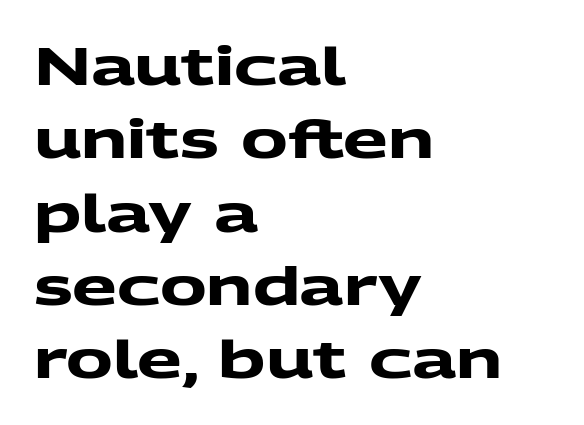
Tracking value appears to be zero — textbook default spacing. Alignment: flush left. The specimen omits any rule beneath the text block's lines. Nope, no serifs anywhere on these letters. Vertically, the passage feels balanced, rows spaced as you'd expect. Spacing verdict: proportional, widths tailored to each character.
